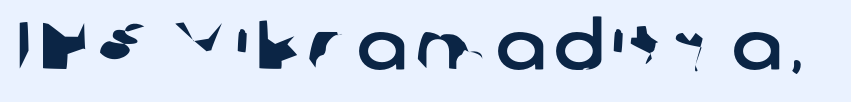
Q: Is the typeface a serif or a sans-serif typeface? A: Sans-serif.
Q: Is the text underlined? A: No.
Q: Width (condensed, normal, or wide)? A: Normal.
Q: Stroke contrast? A: Low.
Q: x-height? A: Medium.
Q: Monospaced? A: No.
